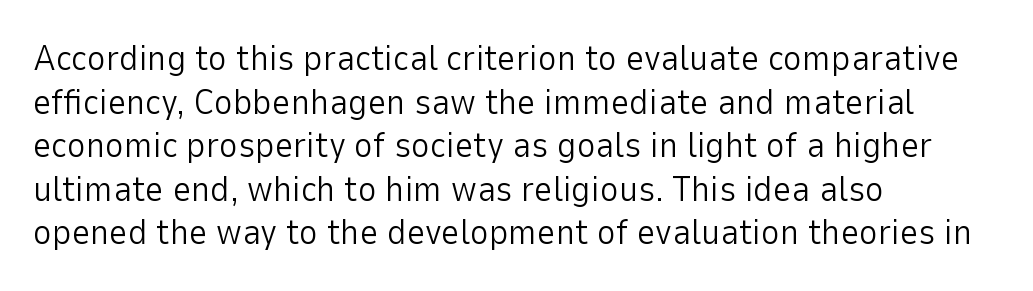
The image shows 36 px light sans-serif type, upright; set left-aligned, line spacing 1.21x, normal letter spacing, not underlined; low stroke contrast and a medium x-height.
